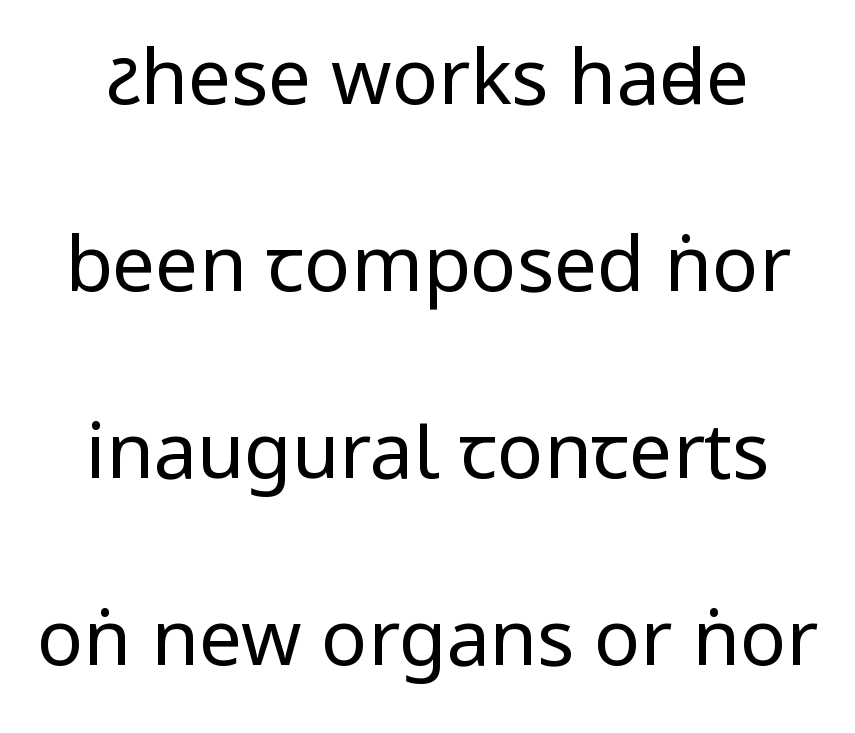
{"serif": "no", "italic": "no", "bold": "no", "weight": "regular", "width": "condensed", "stroke_contrast": "low", "underline": "no", "line_spacing": "loose", "line_spacing_ratio": 2.43, "letter_spacing": "normal", "letter_spacing_em": 0.0, "glyph_px": 77}
